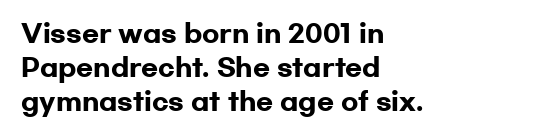
The lines in this sample share a left origin and differ only in where they stop. Summary of vertical rhythm: regular, with standard interline spacing. Italic: no, the glyphs are upright roman. The letterforms sit shoulder to shoulder at normal distance. Set as a true bold cut, around the 700 mark. The baseline area is clear.
